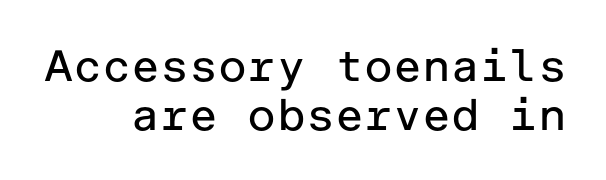
Q: Is the text bold? A: No.
Q: Is the text italic (slanted)? A: No, it is upright.
Q: Is the typeface a serif or a sans-serif typeface? A: Sans-serif.
Q: Is the text underlined? A: No.
Q: How is the paragraph aligned? A: Right-aligned.
Q: Is the spacing between letters normal or unusually wide? A: Normal.
Q: Is the spacing between lines tight, normal or loose? A: Tight.
Q: Width (condensed, normal, or wide)? A: Normal.
Q: Stroke contrast? A: Low.
Q: x-height? A: Medium.
